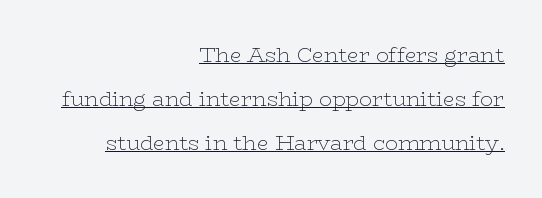
It's the straight-up-and-down kind of type. Is this a heavy cut? Hardly; it is regular or lighter. The paragraph shown leans on its right margin. A baseline rule has been typeset under these characters. The face used here is rendered with its standard letterfit. Widely set lines give the paragraph a tall, airy silhouette.
